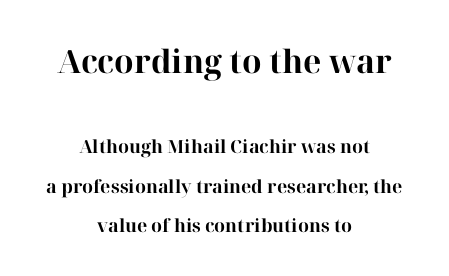
Tall strokes in this sample are plumb rather than angled. Notice the wide empty band between every row — that's loose leading. This sample uses plain, unmodified letter spacing. Descenders hang freely into open space. Each letter keeps its own natural width here, so spacing adapts to shape. If you folded the block vertically in half, each line would mirror itself in length.
